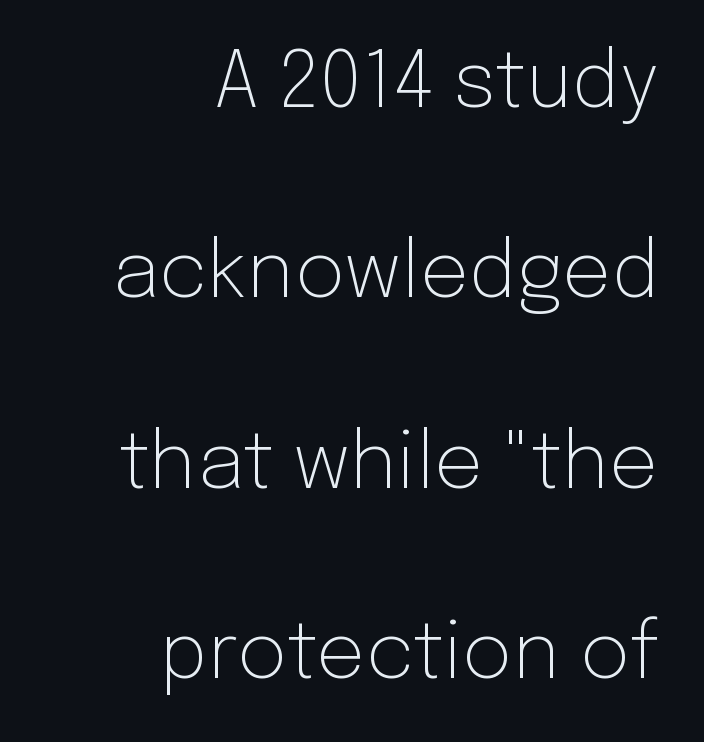
The image shows 78 px light sans-serif type, upright; set right-aligned, loose line spacing (2.44x), normal letter spacing, not underlined; low stroke contrast and a medium x-height.
